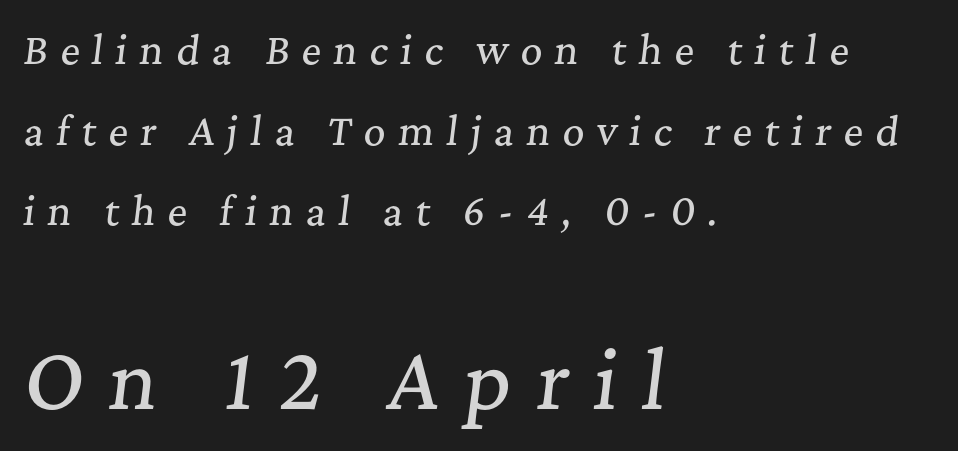
Clear beneath every line of the passage. The passage is arranged the way most books set body copy — flush left. Someone cranked the tracking dial way up on this one. Line spacing here is loose. Font category for this specimen: serif. These lines were composed using italics.
